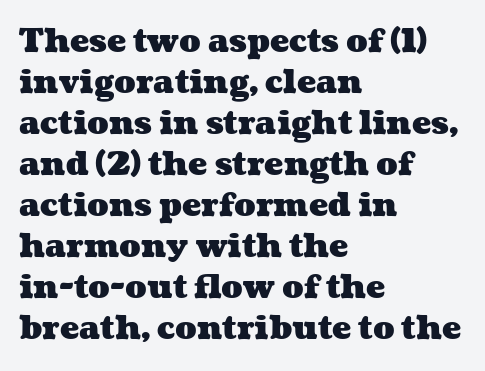
{"bold": "yes", "weight": "heavy", "width": "wide", "stroke_contrast": "medium", "x_height": "medium", "monospaced": "no", "underline": "no", "align": "left", "line_spacing": "normal", "line_spacing_ratio": 1.28, "letter_spacing": "normal", "letter_spacing_em": 0.0, "glyph_px": 32}
